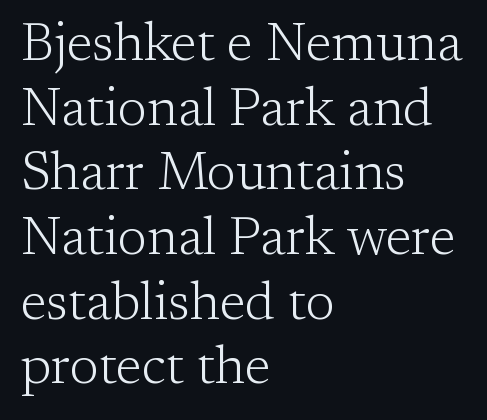
Q: Is the text bold? A: No.
Q: Is the text italic (slanted)? A: No, it is upright.
Q: Is the typeface a serif or a sans-serif typeface? A: Serif.
Q: Is the text underlined? A: No.
Q: How is the paragraph aligned? A: Left-aligned.
Q: Is the spacing between letters normal or unusually wide? A: Normal.
Q: Width (condensed, normal, or wide)? A: Normal.
Q: Stroke contrast? A: Low.
Q: x-height? A: Medium.
Q: Monospaced? A: No.
